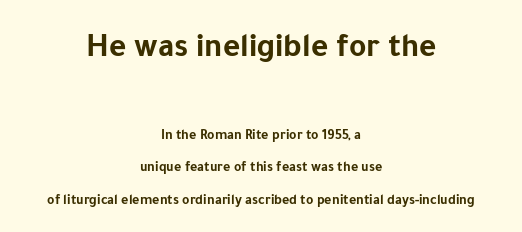
Q: Is the text bold? A: Yes.
Q: Is the text italic (slanted)? A: No, it is upright.
Q: Is the typeface a serif or a sans-serif typeface? A: Sans-serif.
Q: Is the text underlined? A: No.
Q: How is the paragraph aligned? A: Centered.
Q: Is the spacing between letters normal or unusually wide? A: Normal.
Q: Is the spacing between lines tight, normal or loose? A: Loose.
Q: Which block of text is set in a larger size, the first (top) or the second (bottom)? A: The first (top) one.
Q: Width (condensed, normal, or wide)? A: Normal.
Q: Stroke contrast? A: Low.
Q: x-height? A: Medium.
Q: Monospaced? A: No.
